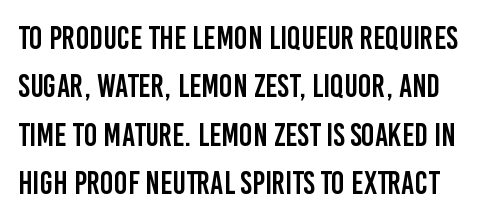
Q: Is the text italic (slanted)? A: No, it is upright.
Q: Is the typeface a serif or a sans-serif typeface? A: Sans-serif.
Q: Is the text underlined? A: No.
Q: Is the spacing between letters normal or unusually wide? A: Normal.
Q: Is the spacing between lines tight, normal or loose? A: Normal.
Q: Width (condensed, normal, or wide)? A: Condensed.
Q: Stroke contrast? A: Low.
Q: x-height? A: Large.
Q: Monospaced? A: No.
